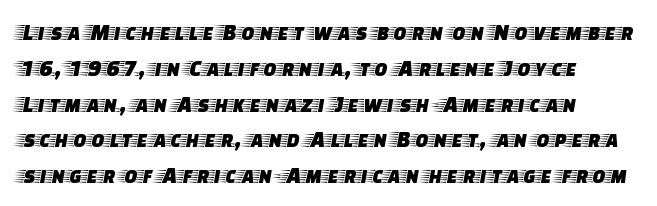
Q: Is the text italic (slanted)? A: Yes.
Q: Is the text underlined? A: No.
Q: How is the paragraph aligned? A: Left-aligned.
Q: Is the spacing between letters normal or unusually wide? A: Normal.
Q: Is the spacing between lines tight, normal or loose? A: Normal.
